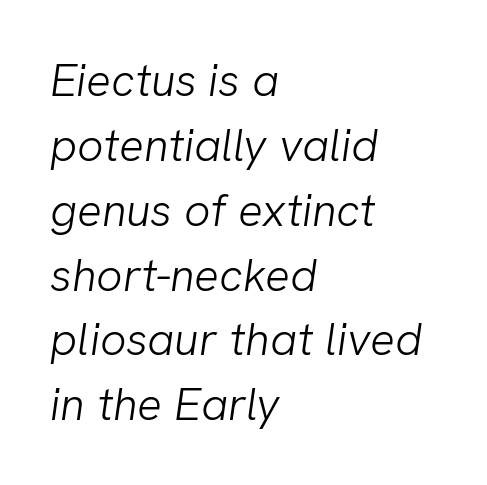
Where is the straight margin? On the left. Short note: letters normally spaced. The font sits on the lighter half of the weight spectrum, regular included. Character widths vary here, with narrow letters taking less room than wide ones. The baseline area is clear.
